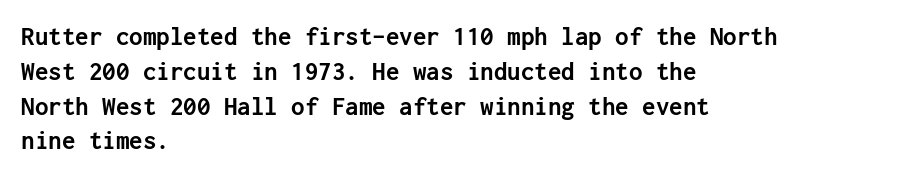
{"italic": "no", "bold": "yes", "underline": "no", "align": "left", "line_spacing": "normal", "line_spacing_ratio": 1.29, "letter_spacing": "normal", "letter_spacing_em": 0.0, "glyph_px": 27}
